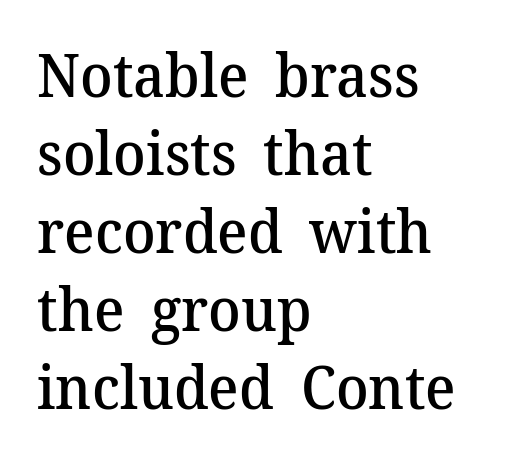
{"serif": "yes", "italic": "no", "bold": "semi", "weight": "semibold", "width": "normal", "stroke_contrast": "medium", "x_height": "medium", "monospaced": "no", "underline": "no", "align": "left", "line_spacing": "normal", "line_spacing_ratio": 1.3, "letter_spacing": "normal", "letter_spacing_em": 0.0, "glyph_px": 60}
